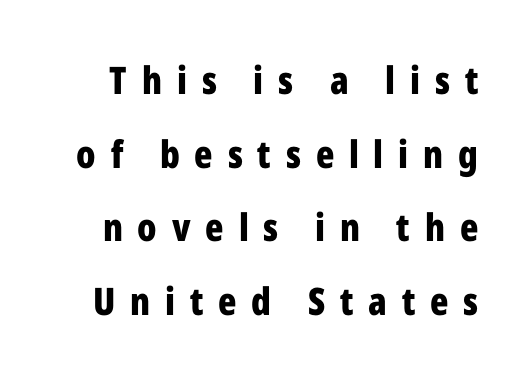
The image shows 38 px bold, condensed sans-serif type, upright; set loose line spacing (1.94x), unusually wide letter spacing (+0.39 em), not underlined; low stroke contrast and a medium x-height.
